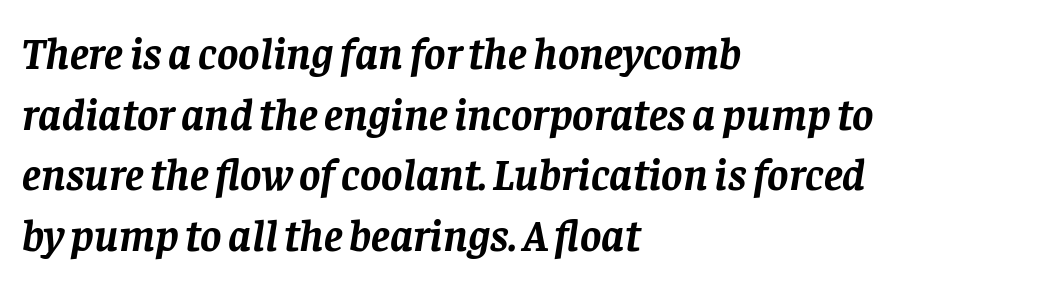
Vertically, the passage feels balanced, rows spaced as you'd expect. Style check: oblique. Is this a fixed-width face? No — the glyphs have proportional, varying widths. The space directly below the letters is spotless. Its strokes are broad and dark, the hallmark of bold type. Line starts are locked; line ends wander.
